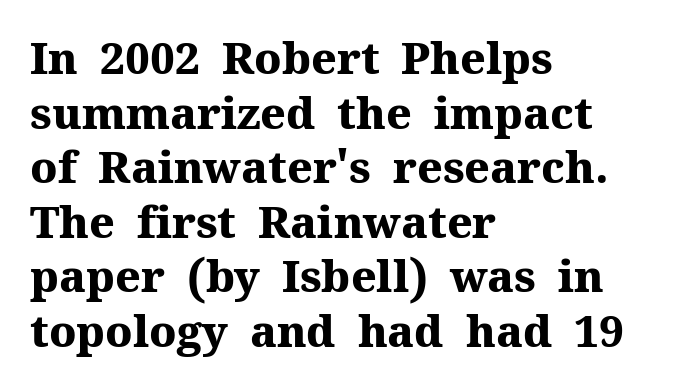
{"serif": "yes", "italic": "no", "bold": "yes", "weight": "heavy", "width": "normal", "stroke_contrast": "medium", "x_height": "medium", "monospaced": "no", "underline": "no", "align": "left", "line_spacing_ratio": 1.24, "letter_spacing": "normal", "letter_spacing_em": 0.0, "glyph_px": 44}
